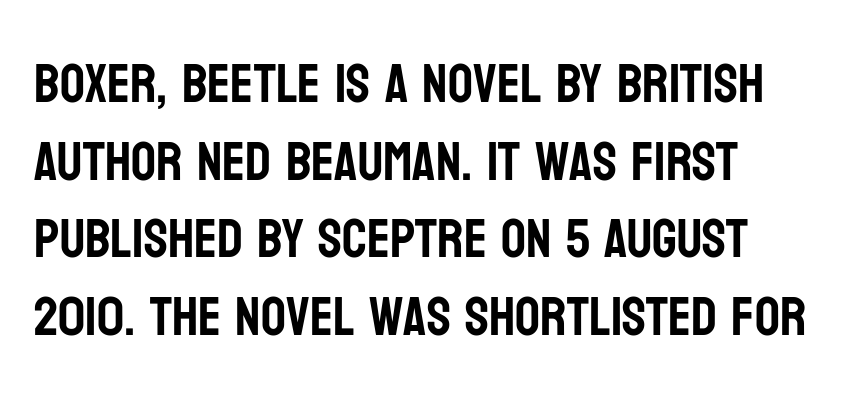
Clear beneath every line of the passage. Glyph-to-glyph distance matches everyday printed text. Ascenders rise straight up at ninety degrees. Character widths vary here, with narrow letters taking less room than wide ones. The vertical gap from one line to the next is medium. Letterform terminals end flat and unadorned throughout the passage.
